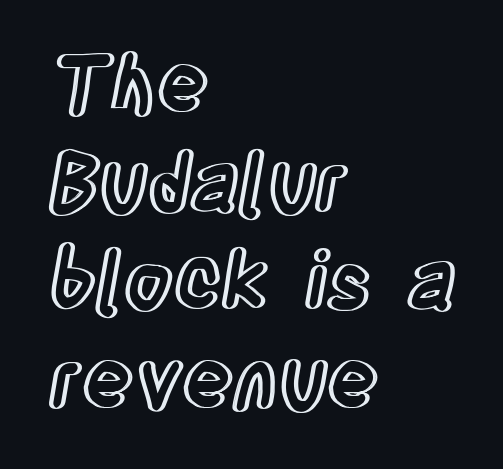
{"width": "condensed", "x_height": "large", "monospaced": "no", "underline": "no", "align": "left", "line_spacing": "normal", "line_spacing_ratio": 1.25, "letter_spacing": "normal", "letter_spacing_em": 0.0, "glyph_px": 79}
